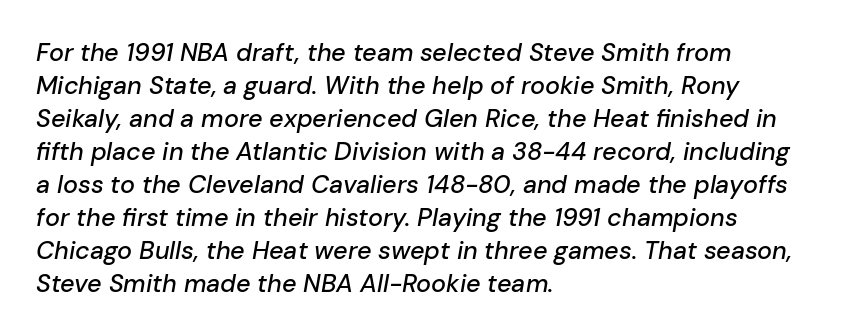
Q: Is the text italic (slanted)? A: Yes, it leans right by about 10 degrees.
Q: Is the text underlined? A: No.
Q: How is the paragraph aligned? A: Left-aligned.
Q: Is the spacing between letters normal or unusually wide? A: Normal.
Q: Is the spacing between lines tight, normal or loose? A: Normal.
